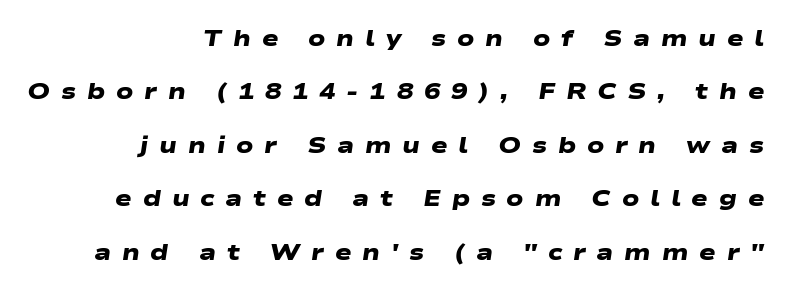
Q: Is the text bold? A: Yes.
Q: Is the text underlined? A: No.
Q: How is the paragraph aligned? A: Right-aligned.
Q: Is the spacing between letters normal or unusually wide? A: Unusually wide.
Q: Is the spacing between lines tight, normal or loose? A: Loose.
